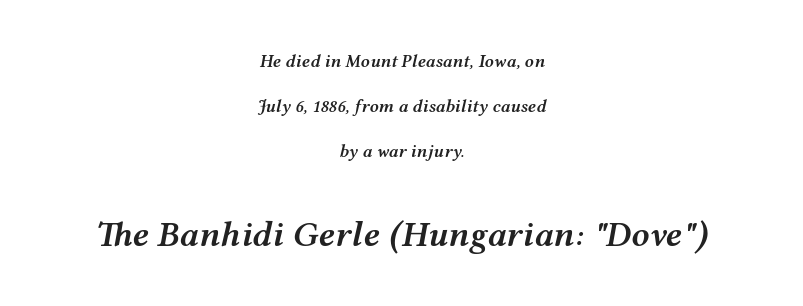
Underline: absent. Alignment: centered. Rows of type keep a wide berth in the vertical direction. Which of the two is more prominent by size? The second, at the bottom. Yep, that's italic — everything's leaning. How are the letters spaced? Ordinarily, with no added tracking.
